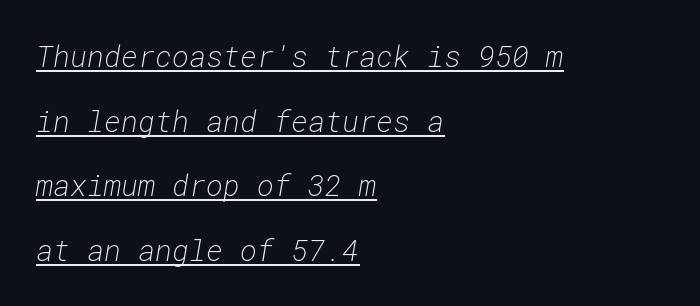
{"italic": "yes", "lean": "right", "slant_degrees": 10, "bold": "no", "weight": "light", "width": "normal", "stroke_contrast": "low", "x_height": "medium", "monospaced": "yes", "underline": "yes", "align": "left", "line_spacing": "loose", "line_spacing_ratio": 2.23, "letter_spacing": "normal", "letter_spacing_em": 0.0, "glyph_px": 29}
